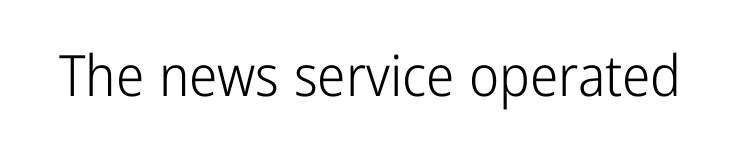
The face used here is proportionally spaced, like ordinary book or web type. Italic? Not at all — the glyphs are vertical. Tracking here is standard; glyphs follow each other at the usual distance. Nope, no serifs anywhere on these letters. The font is comparable to plain body text, perhaps lighter. Type without underlining.
